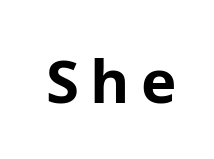
Q: Is the text bold? A: Yes.
Q: Is the text italic (slanted)? A: No, it is upright.
Q: Is the typeface a serif or a sans-serif typeface? A: Sans-serif.
Q: Is the text underlined? A: No.
Q: Width (condensed, normal, or wide)? A: Normal.
Q: Stroke contrast? A: Low.
Q: x-height? A: Medium.
Q: Monospaced? A: No.
